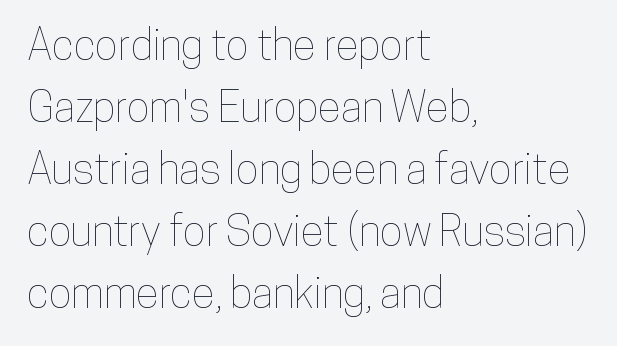
The image shows 43 px condensed type, upright; set left-aligned, normal line spacing (1.44x), normal letter spacing, not underlined; low stroke contrast and a medium x-height.
